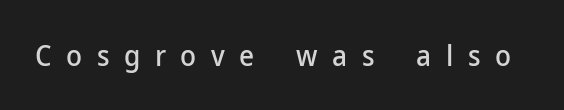
When letters stand straight like this, we call the style roman or upright. A typesetter would call this proportional, since set widths differ per character. Unlike a traditional serif, this face leaves its strokes unadorned. You could only call the tracking loose — the letters float apart. Just letters on the line, the space beneath them empty.
